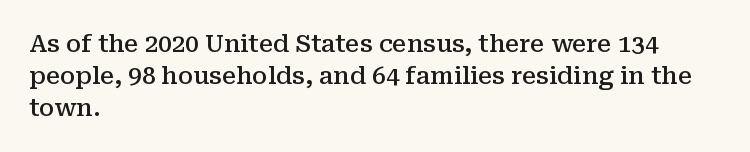
Q: Is the text bold? A: Semi-bold.
Q: Is the text italic (slanted)? A: No, it is upright.
Q: Is the text underlined? A: No.
Q: How is the paragraph aligned? A: Left-aligned.
Q: Is the spacing between letters normal or unusually wide? A: Normal.
Q: Is the spacing between lines tight, normal or loose? A: Normal.
